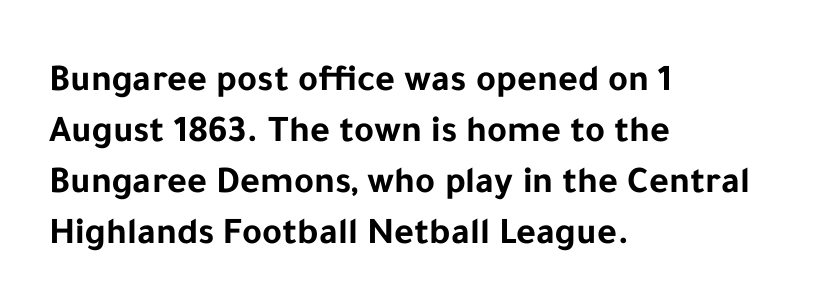
The text was rendered using a sans face with plain stroke endings. The lines sit at an ordinary, default distance from one another. Glance below the letters and you will spot only blank space. Its strokes are broad and dark, the hallmark of bold type.
